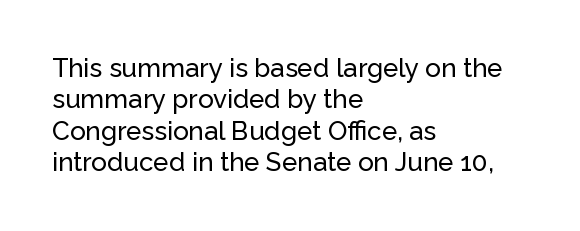
Q: Is the text italic (slanted)? A: No, it is upright.
Q: Is the text underlined? A: No.
Q: How is the paragraph aligned? A: Left-aligned.
Q: Is the spacing between letters normal or unusually wide? A: Normal.
